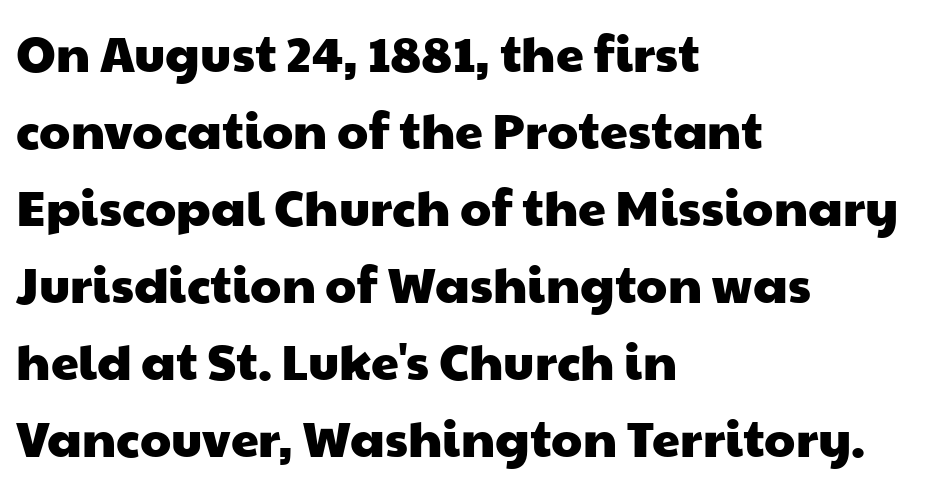
The image shows 50 px wide sans-serif type; set left-aligned, normal line spacing (1.54x), normal letter spacing, not underlined; low stroke contrast and a medium x-height.
